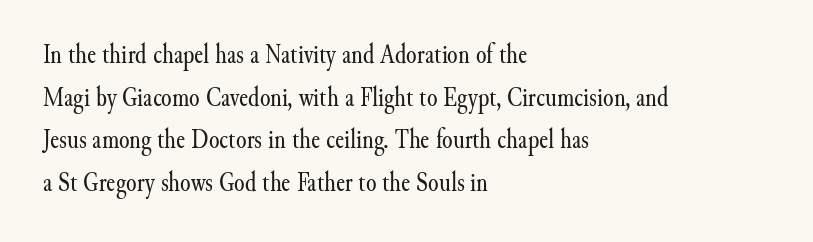
{"italic": "no", "bold": "no", "underline": "no", "align": "left", "line_spacing": "normal", "line_spacing_ratio": 1.58, "letter_spacing": "normal", "letter_spacing_em": 0.0, "glyph_px": 27}
